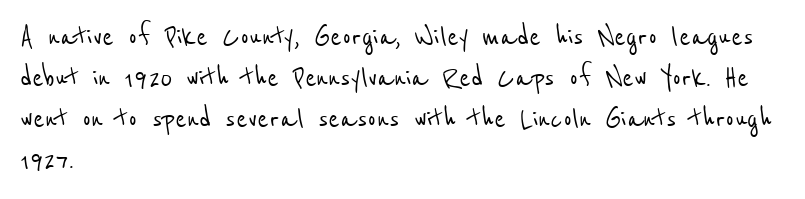
The text was rendered using a sans face with plain stroke endings. The letters advance in unequal steps, a hallmark of proportional type. Type without underlining. Which margin do the lines hug? The left one — the right edge is uneven.
